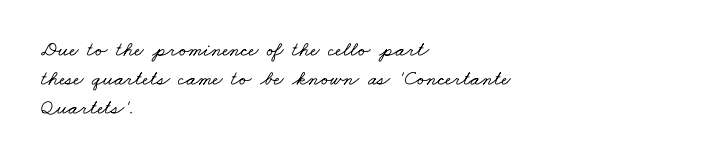
{"underline": "no", "align": "left", "line_spacing": "normal", "line_spacing_ratio": 1.37, "letter_spacing": "normal", "letter_spacing_em": 0.0, "glyph_px": 21}
